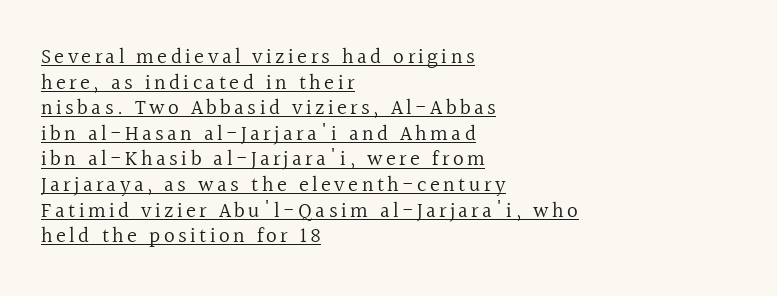
{"italic": "no", "bold": "no", "underline": "yes", "align": "left", "line_spacing_ratio": 1.22, "glyph_px": 21}
